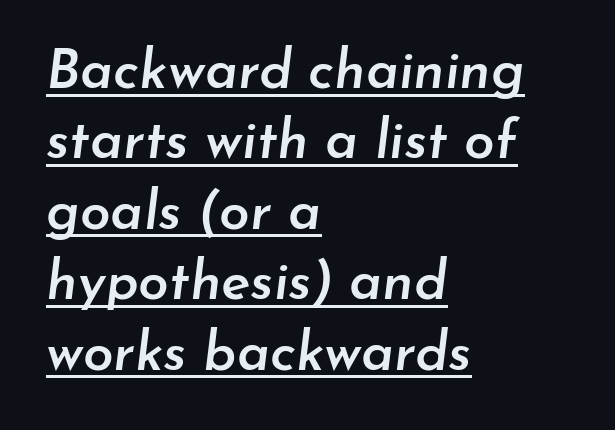
Horizontal alignment here is leftward, the default for most running prose. The passage shown is underscored from start to finish. Here the glyphs are tracked normally, forming tight word shapes. Quick note: italic. The passage shown is typed in a proportional face where columns would drift. These lines carry some extra weight — a demibold, not a full bold.
